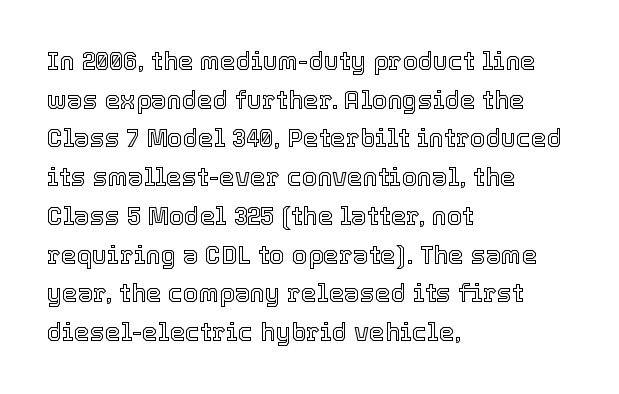
{"italic": "no", "underline": "no", "align": "left", "line_spacing": "normal", "line_spacing_ratio": 1.55, "letter_spacing": "normal", "letter_spacing_em": 0.0, "glyph_px": 25}
